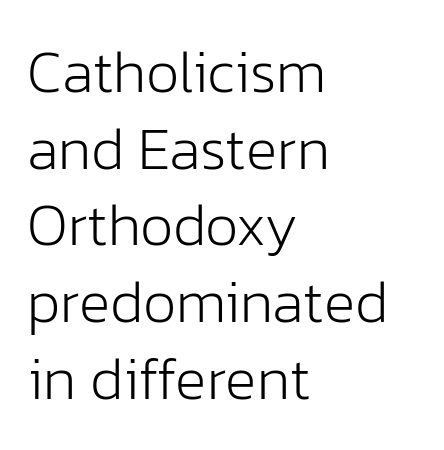
The image shows 59 px light sans-serif type, upright; set left-aligned, normal line spacing (1.3x), normal letter spacing, not underlined; low stroke contrast and a medium x-height.
